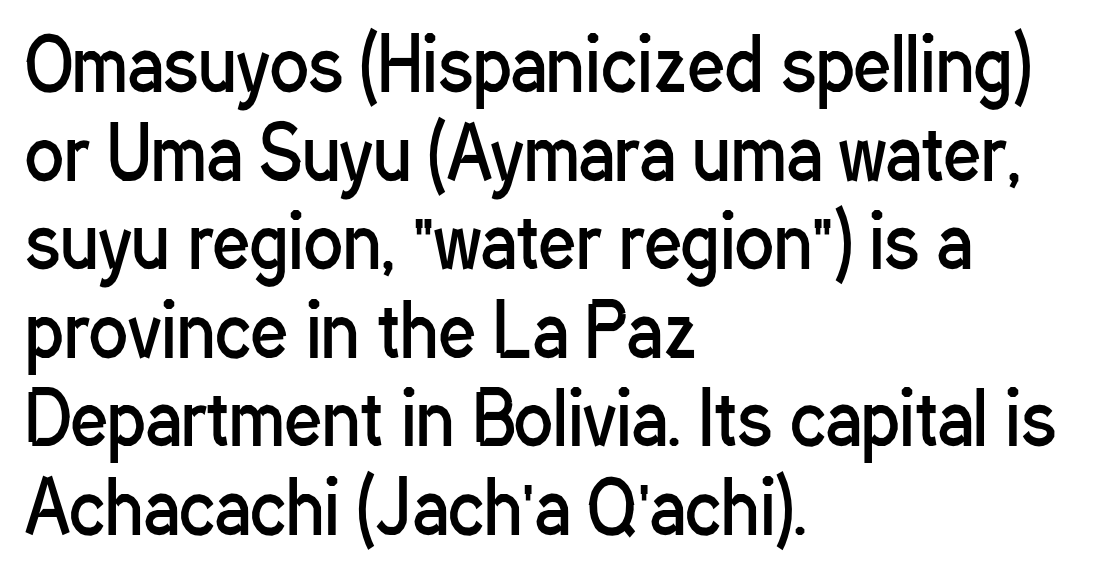
Spacing between characters is what you'd get straight out of the box. The glyphs are unaccompanied by any horizontal stroke below them. The passage is arranged the way most books set body copy — flush left. The letters advance in unequal steps, a hallmark of proportional type. Stroke thickness stays within the range of a standard reading face or lighter. In terms of posture, this sample is upright.
